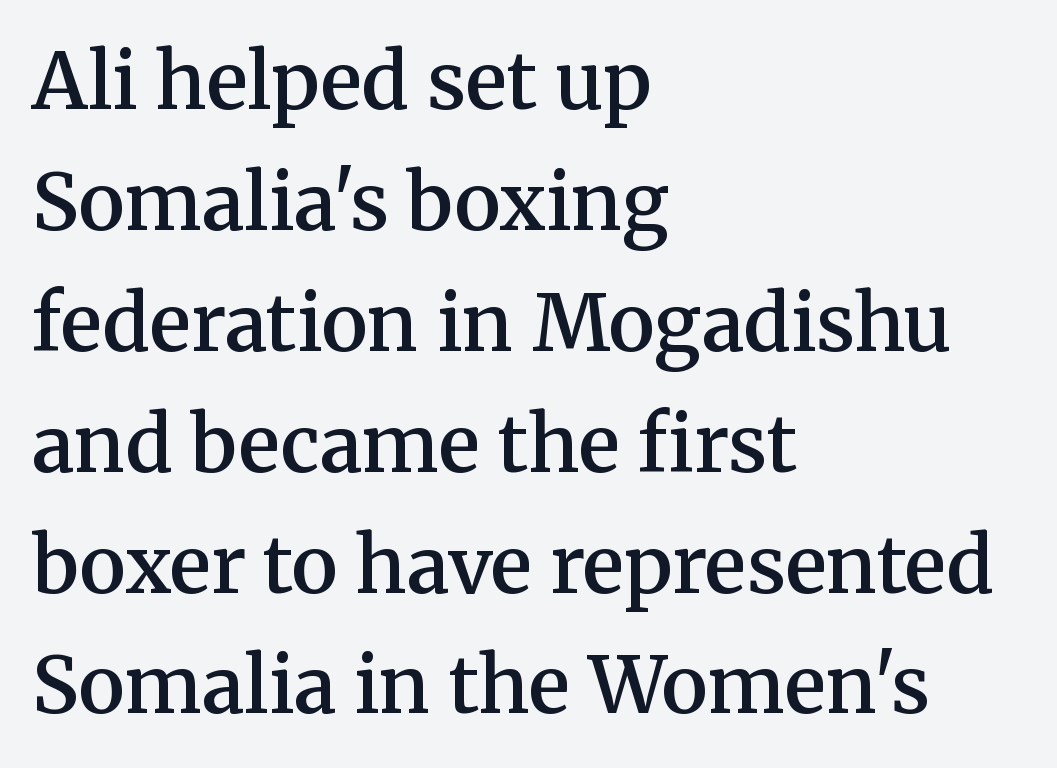
{"serif": "yes", "italic": "no", "bold": "semi", "weight": "semibold", "width": "normal", "stroke_contrast": "medium", "x_height": "medium", "monospaced": "no", "underline": "no", "align": "left", "line_spacing": "normal", "line_spacing_ratio": 1.55, "letter_spacing": "normal", "letter_spacing_em": 0.0, "glyph_px": 78}
